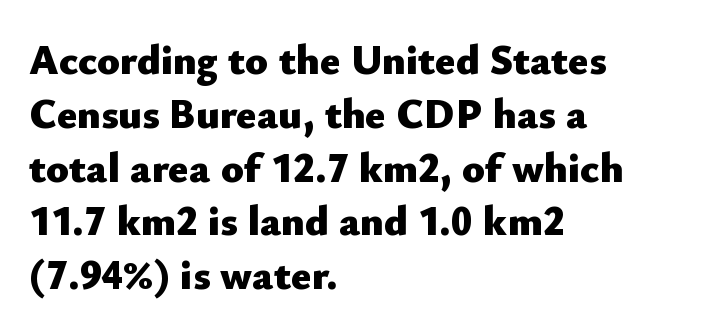
{"serif": "no", "italic": "no", "bold": "yes", "weight": "heavy", "width": "normal", "stroke_contrast": "low", "x_height": "small", "monospaced": "no", "underline": "no", "align": "left", "line_spacing": "normal", "line_spacing_ratio": 1.28, "letter_spacing": "normal", "letter_spacing_em": 0.0, "glyph_px": 42}
